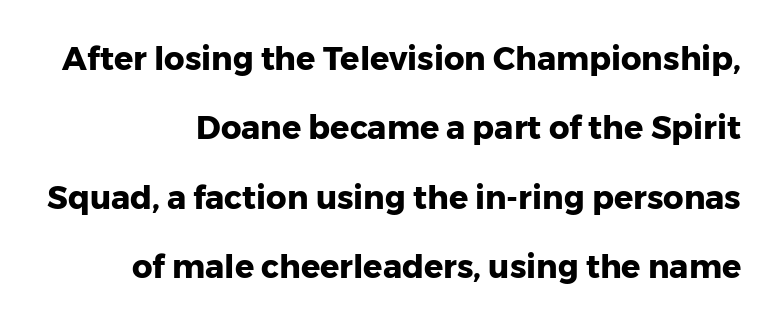
Baseline-to-baseline distance is far greater than the letter height. Weight check: bold — yes, fully. It's the straight-up-and-down kind of type. In terms of letterspacing, this is plain default setting. You could not count columns in this text — the font is proportionally spaced. If you drew a ruler down the right edge, every line would touch it.
